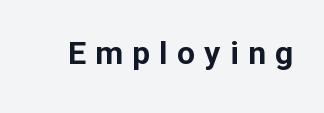
The image shows 32 px bold sans-serif type, upright; set unusually wide letter spacing (+0.29 em), not underlined; low stroke contrast and a medium x-height.
